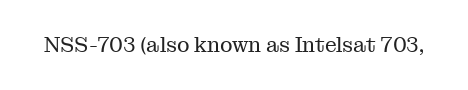
{"italic": "no", "bold": "no", "underline": "no", "letter_spacing": "normal", "letter_spacing_em": 0.0, "glyph_px": 21}
